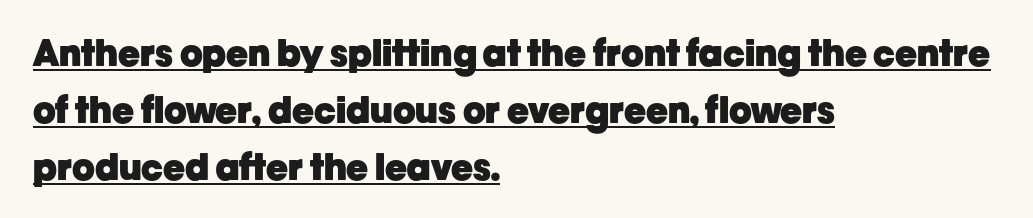
Q: Is the text bold? A: Yes.
Q: Is the text italic (slanted)? A: No, it is upright.
Q: Is the typeface a serif or a sans-serif typeface? A: Sans-serif.
Q: Is the text underlined? A: Yes.
Q: How is the paragraph aligned? A: Left-aligned.
Q: Is the spacing between letters normal or unusually wide? A: Normal.
Q: Is the spacing between lines tight, normal or loose? A: Normal.
Q: Width (condensed, normal, or wide)? A: Normal.
Q: Stroke contrast? A: Low.
Q: x-height? A: Medium.
Q: Monospaced? A: No.
